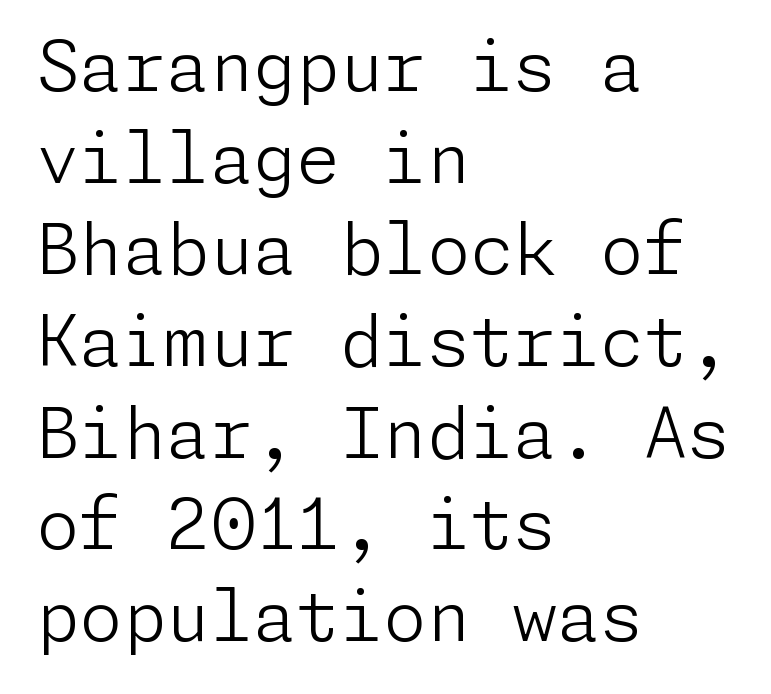
Typographically, this falls in the sans-serif category. Tracking value appears to be zero — textbook default spacing. A student would call this left alignment; a typographer would say flush left, rag right. Notice how descenders clear the ascenders below comfortably — that's standard leading. Weight: not bold — regular or lighter. This rendering features lettering with no underline.
